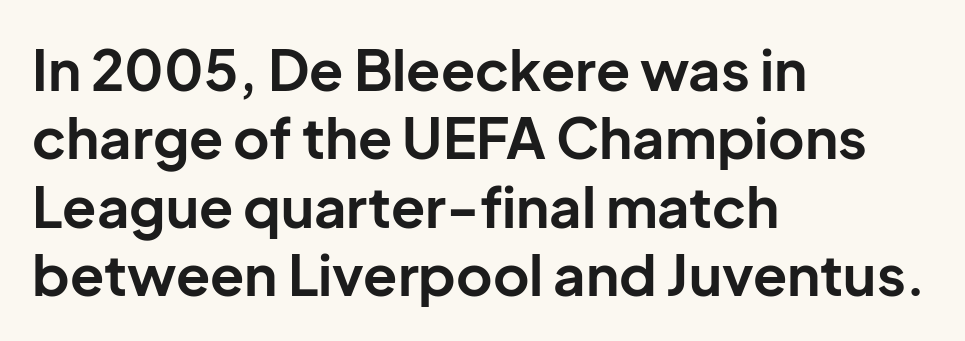
Q: Is the text bold? A: Yes.
Q: Is the text italic (slanted)? A: No, it is upright.
Q: Is the typeface a serif or a sans-serif typeface? A: Sans-serif.
Q: Is the text underlined? A: No.
Q: How is the paragraph aligned? A: Left-aligned.
Q: Is the spacing between letters normal or unusually wide? A: Normal.
Q: Width (condensed, normal, or wide)? A: Normal.
Q: Stroke contrast? A: Low.
Q: x-height? A: Medium.
Q: Monospaced? A: No.
